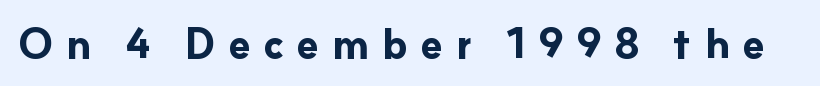
The image shows 41 px bold sans-serif type, upright; set unusually wide letter spacing (+0.3 em), not underlined; low stroke contrast and a small x-height.
